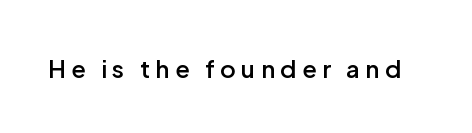
The image shows 24 px text type, upright; set unusually wide letter spacing (+0.23 em), not underlined.
